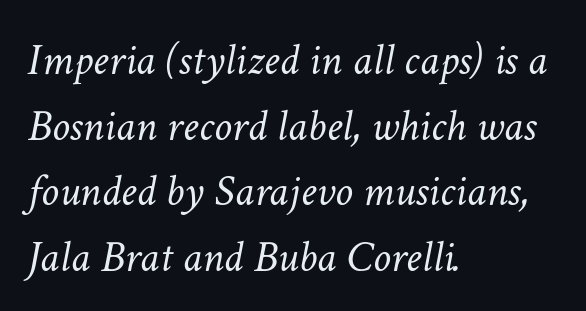
Q: Is the text bold? A: No.
Q: Is the text italic (slanted)? A: Yes, it leans right by about 11 degrees.
Q: Is the text underlined? A: No.
Q: How is the paragraph aligned? A: Left-aligned.
Q: Is the spacing between letters normal or unusually wide? A: Normal.
Q: Is the spacing between lines tight, normal or loose? A: Normal.
Q: Width (condensed, normal, or wide)? A: Normal.
Q: Stroke contrast? A: Low.
Q: x-height? A: Medium.
Q: Monospaced? A: No.
